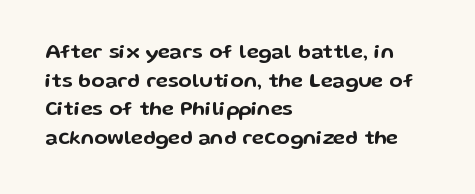
The image shows 20 px text type, upright; set left-aligned, normal line spacing (1.43x), normal letter spacing, not underlined.
